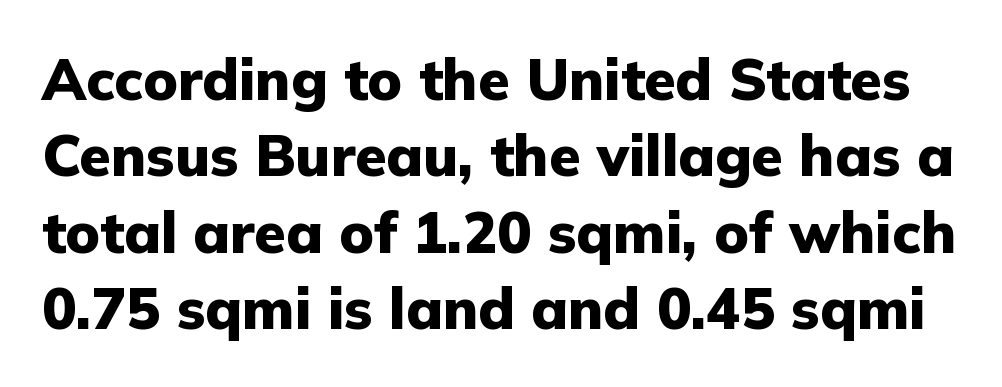
Horizontal bands of white between lines are of average thickness. The letters carry no serifs — their stems end cleanly without finishing strokes. The line texture is even and compact thanks to regular tracking. Every character sits straight up, as roman type does.
